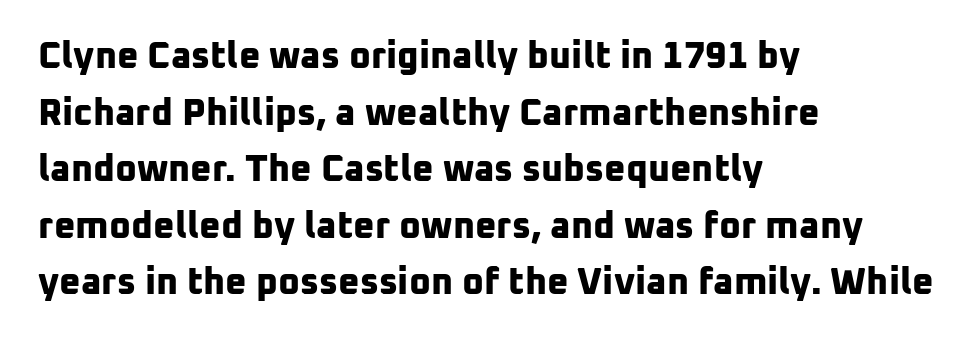
The image shows 37 px bold sans-serif type; set left-aligned, normal line spacing (1.53x), normal letter spacing, not underlined; low stroke contrast and a medium x-height.
